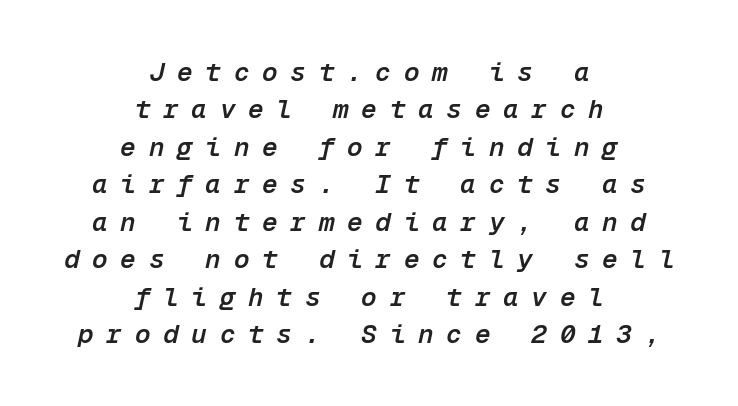
{"italic": "yes", "lean": "right", "slant_degrees": 12, "bold": "semi", "underline": "no", "align": "center", "line_spacing": "normal", "line_spacing_ratio": 1.44, "letter_spacing": "wide", "letter_spacing_em": 0.49, "glyph_px": 26}
